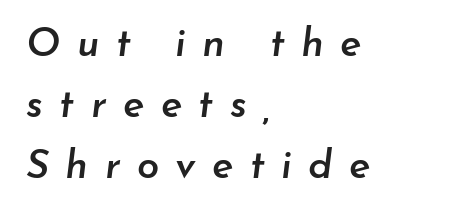
Q: Is the text bold? A: Semi-bold.
Q: Is the text italic (slanted)? A: Yes, it leans right by about 7 degrees.
Q: Is the text underlined? A: No.
Q: How is the paragraph aligned? A: Left-aligned.
Q: Is the spacing between letters normal or unusually wide? A: Unusually wide.
Q: Is the spacing between lines tight, normal or loose? A: Normal.
Q: Width (condensed, normal, or wide)? A: Normal.
Q: Stroke contrast? A: Low.
Q: x-height? A: Small.
Q: Monospaced? A: No.
